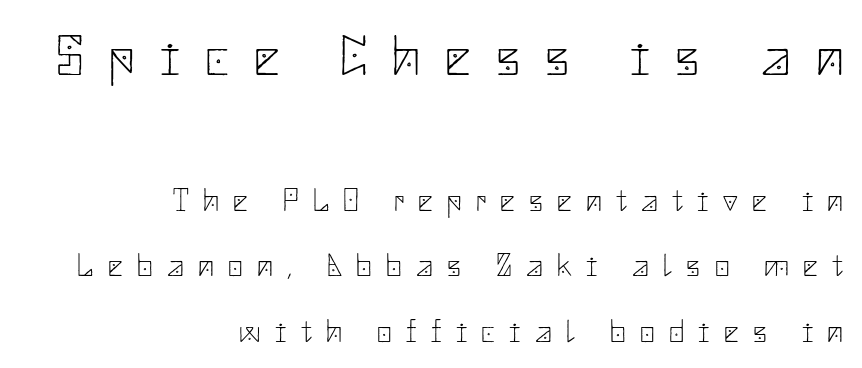
{"serif": "no", "italic": "no", "bold": "no", "weight": "thin", "width": "normal", "stroke_contrast": "low", "x_height": "small", "underline": "no", "align": "right", "line_spacing": "loose", "line_spacing_ratio": 2.05, "letter_spacing": "wide", "letter_spacing_em": 0.45, "larger_block": "first", "size_ratio": 1.75, "glyph_px": 56}
